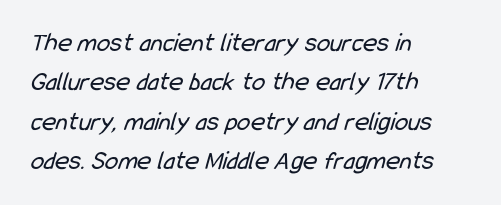
{"bold": "no", "underline": "no", "align": "left", "line_spacing": "normal", "line_spacing_ratio": 1.46, "letter_spacing": "normal", "letter_spacing_em": 0.0, "glyph_px": 27}
